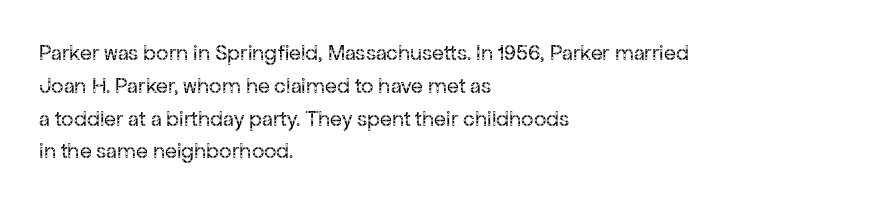
{"italic": "no", "bold": "no", "underline": "no", "align": "left", "line_spacing": "normal", "line_spacing_ratio": 1.49, "letter_spacing": "normal", "letter_spacing_em": 0.0, "glyph_px": 22}
